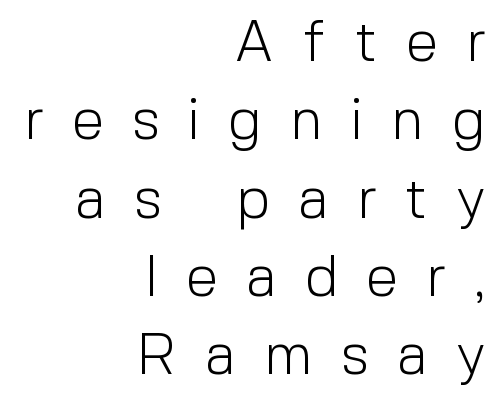
Q: Is the text bold? A: No.
Q: Is the text italic (slanted)? A: No, it is upright.
Q: Is the typeface a serif or a sans-serif typeface? A: Sans-serif.
Q: Is the text underlined? A: No.
Q: How is the paragraph aligned? A: Right-aligned.
Q: Is the spacing between letters normal or unusually wide? A: Unusually wide.
Q: Is the spacing between lines tight, normal or loose? A: Normal.
Q: Width (condensed, normal, or wide)? A: Normal.
Q: x-height? A: Medium.
Q: Monospaced? A: No.
